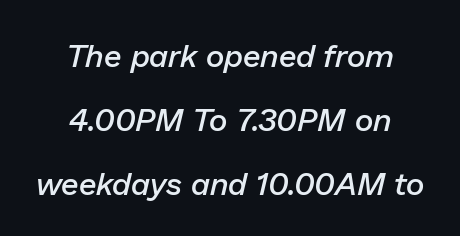
The image shows 32 px semibold type, italic (leaning right); set centered, loose line spacing (2.0x), normal letter spacing, not underlined; low stroke contrast and a medium x-height.
